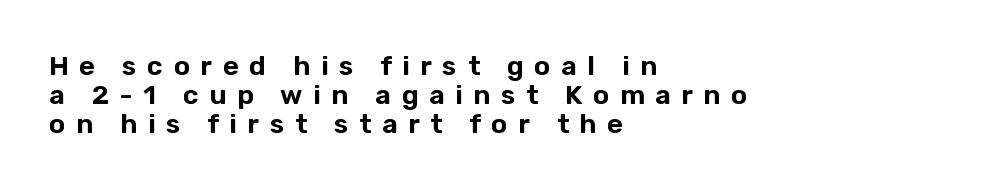
Vertical spacing — tight. This sample is left-justified, so line endings fall wherever the words run out. The horizontal fit of the characters is loose and conspicuously gappy. Vertical strokes here are truly vertical. Underlining? Definitely not there.
